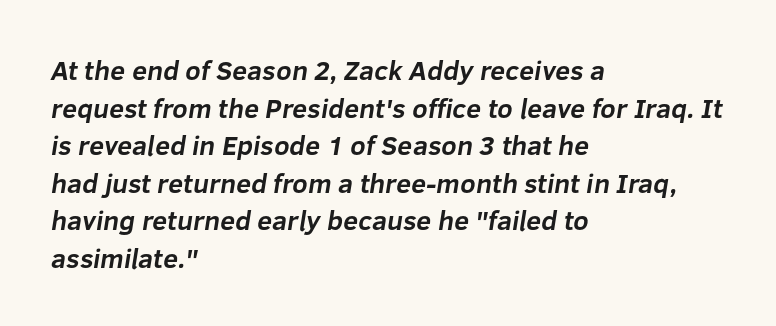
The image shows 27 px bold type; set left-aligned, normal line spacing (1.39x), normal letter spacing, not underlined.
